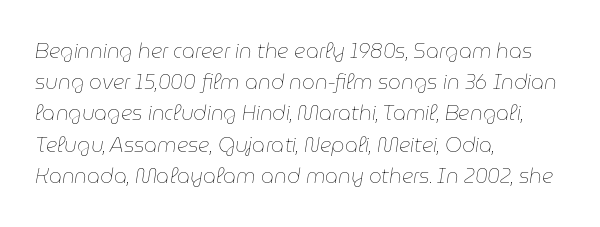
Q: Is the text bold? A: No.
Q: Is the text italic (slanted)? A: Yes, it leans right by about 9 degrees.
Q: Is the text underlined? A: No.
Q: How is the paragraph aligned? A: Left-aligned.
Q: Is the spacing between letters normal or unusually wide? A: Normal.
Q: Is the spacing between lines tight, normal or loose? A: Normal.
